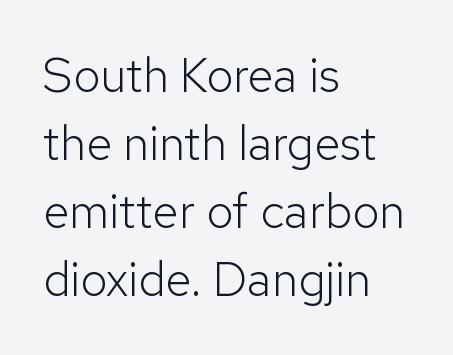
The passage is arranged the way most books set body copy — flush left. Decoration check: the copy has no underline. The axis of the letterforms is exactly vertical. The characters are drawn with everyday or finer stroke widths. The designer went with a sans here, leaving each stem footless.
